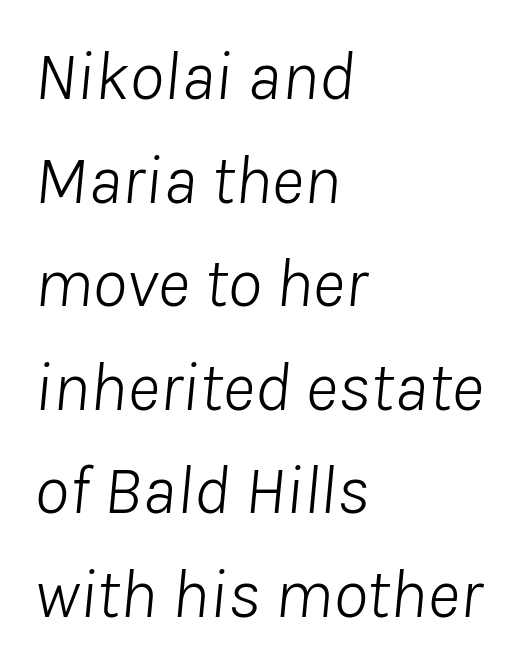
The string is rendered with underlining switched off. A typesetter would call this zero additional tracking. Baseline-to-baseline distance is the conventional proportion of letter height. It's the slanting kind of type. These lines are rendered in a variable-pitch font. Weight: not bold — regular or lighter.
